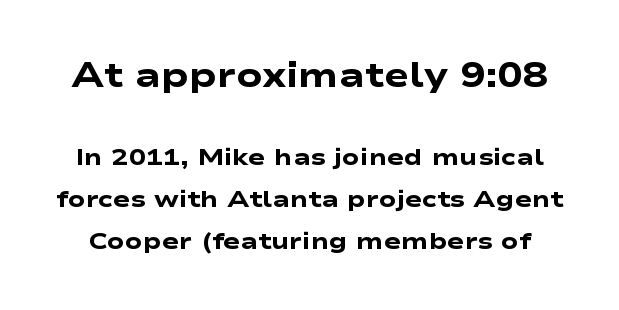
{"serif": "no", "bold": "yes", "weight": "heavy", "width": "wide", "stroke_contrast": "low", "x_height": "medium", "monospaced": "no", "underline": "no", "line_spacing_ratio": 1.82, "letter_spacing": "normal", "letter_spacing_em": 0.0, "larger_block": "first", "size_ratio": 1.48, "glyph_px": 34}
